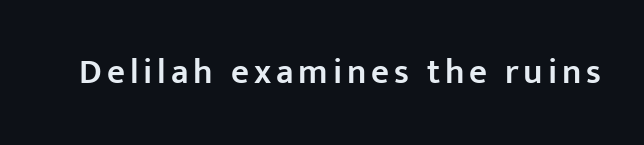
A fair bit of extra ink — the face is semibold, not bold. Is this a sans? Yes — the strokes have no serifs. Beneath every word, the page is bare. The letters advance in unequal steps, a hallmark of proportional type. If you drew a line through each stem, it would be perfectly vertical.
